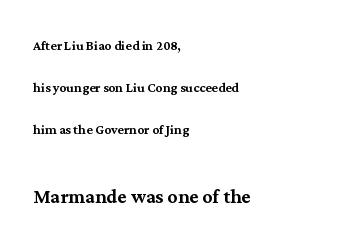
Top chunk: small. Bottom chunk: large. The rendering anchors every line to the left-hand side. The foot of each line stays bare and open. Every stem runs plumb, perpendicular to the baseline.
